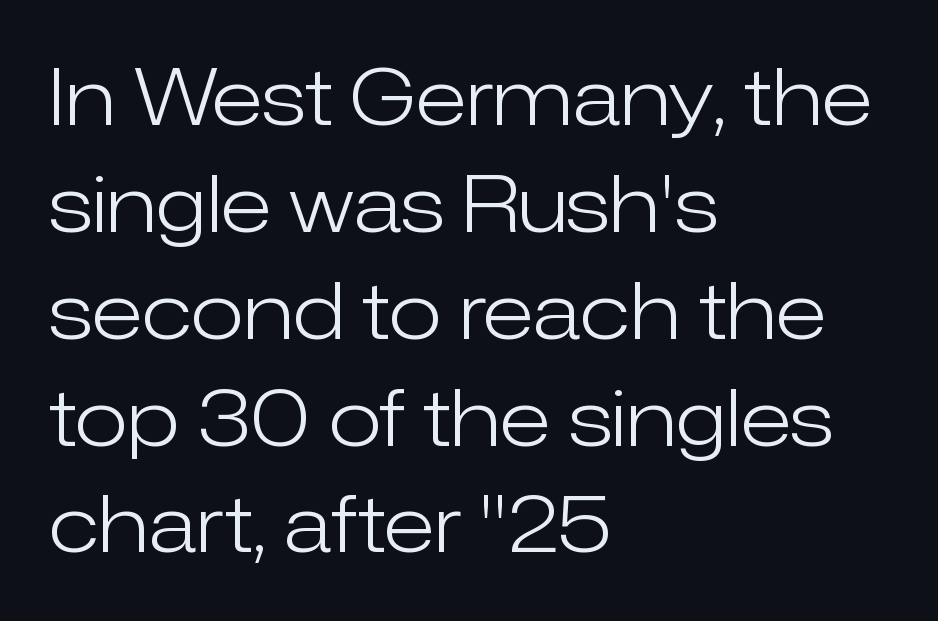
When letters stand straight like this, we call the style roman or upright. Notice how descenders clear the ascenders below comfortably — that's standard leading. Each stroke keeps to a modest, everyday thickness or less. Classification — sans serif. Rule under the text: the space is simply empty. Here the glyphs are tracked normally, forming tight word shapes.
